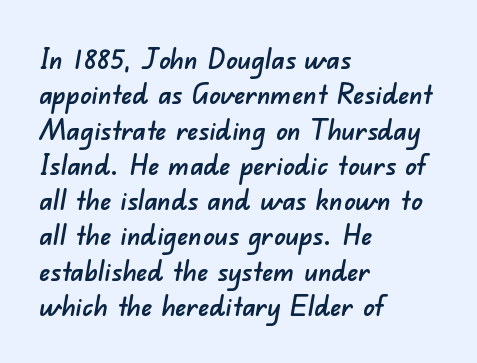
{"serif": "no", "width": "normal", "stroke_contrast": "low", "x_height": "small", "monospaced": "no", "underline": "no", "align": "left", "line_spacing": "normal", "line_spacing_ratio": 1.26, "letter_spacing": "normal", "letter_spacing_em": 0.0, "glyph_px": 28}
